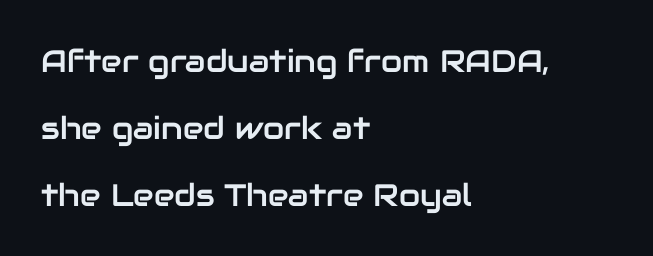
The image shows 31 px sans-serif type, upright; set left-aligned, loose line spacing (2.16x), normal letter spacing, not underlined; low stroke contrast and a medium x-height.
